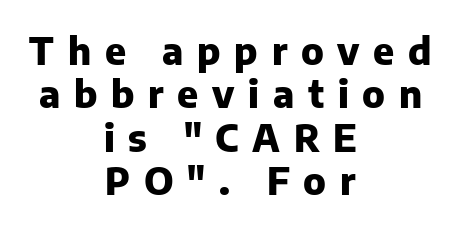
{"serif": "no", "italic": "no", "bold": "yes", "weight": "heavy", "width": "normal", "stroke_contrast": "low", "x_height": "medium", "monospaced": "no", "underline": "no", "align": "center", "line_spacing_ratio": 1.17, "letter_spacing": "wide", "letter_spacing_em": 0.37, "glyph_px": 37}
